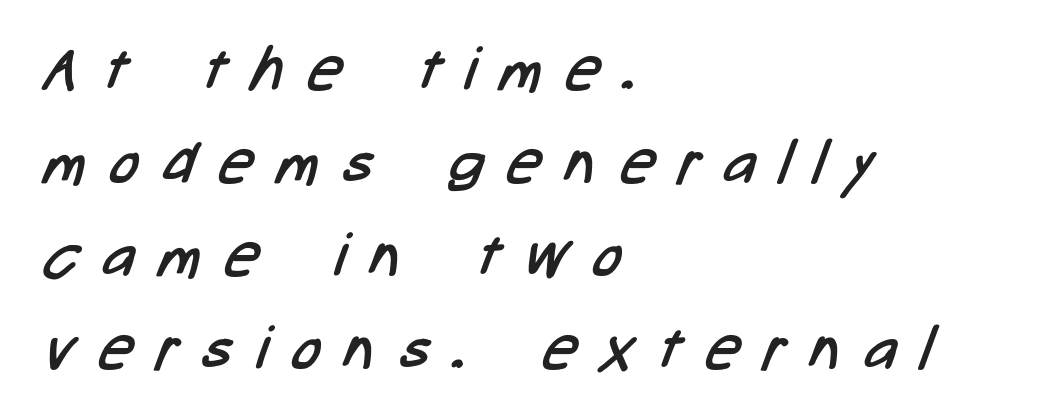
Proportional: the letters do not fall into vertical columns. No letter is thick-stroked: the sample isn't bold. One glance says typical: line gaps are just what's usual. The rendering anchors every line to the left-hand side. Glyph-to-glyph distance is far greater than everyday printed text. Stroke terminals: plain, sans-serif.
